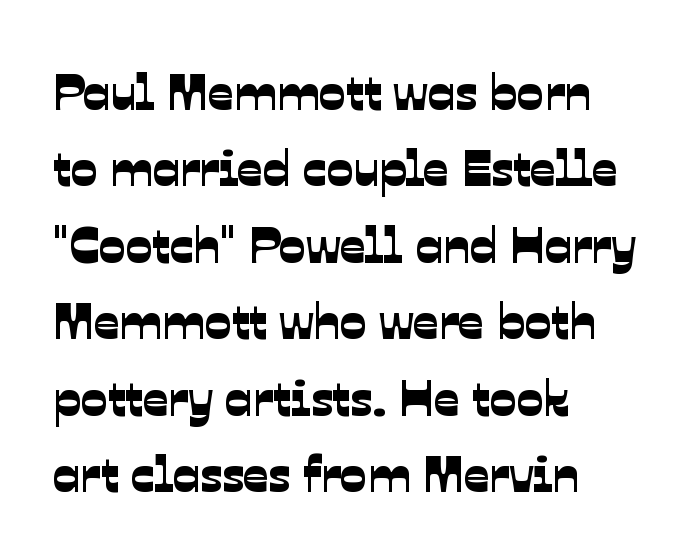
The image shows 50 px sans-serif type; set left-aligned, normal line spacing (1.53x), normal letter spacing, not underlined; low stroke contrast and a medium x-height.
